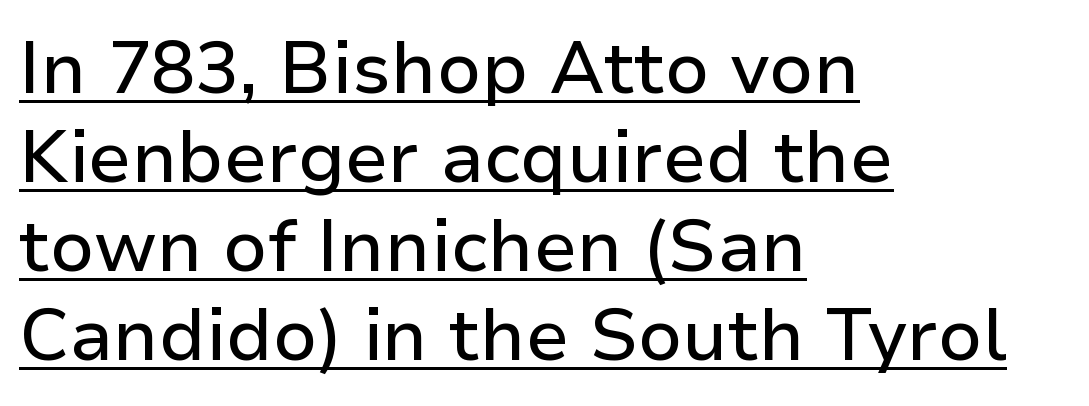
Q: Is the text italic (slanted)? A: No, it is upright.
Q: Is the typeface a serif or a sans-serif typeface? A: Sans-serif.
Q: Is the text underlined? A: Yes.
Q: How is the paragraph aligned? A: Left-aligned.
Q: Is the spacing between letters normal or unusually wide? A: Normal.
Q: Width (condensed, normal, or wide)? A: Normal.
Q: Stroke contrast? A: Low.
Q: x-height? A: Medium.
Q: Monospaced? A: No.
